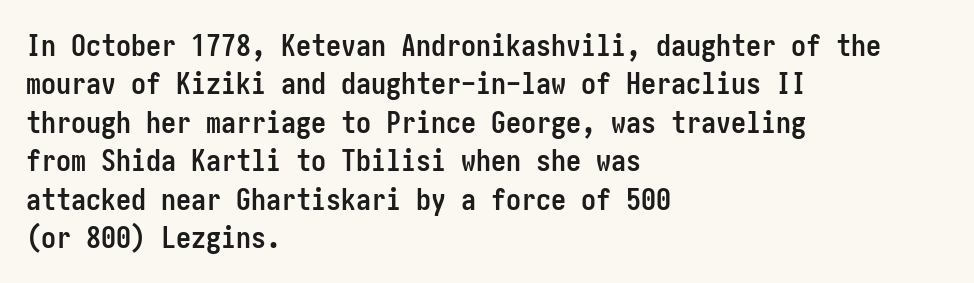
Reading down the column, the eye jumps a familiar distance to each next line. The specimen omits any rule beneath the text block's lines. Regarding serifs, this sample does without them. Each line starts at the same left margin while the right side varies. Tracking here is standard; glyphs follow each other at the usual distance. This sample uses an upright cut, with every glyph sitting square on the baseline.
